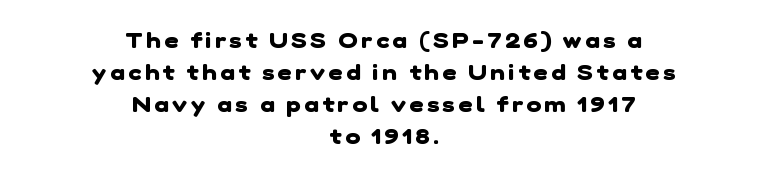
A centered setting, common on invitations and titles, is used for this passage. This rendering features lettering with no underline. In terms of weight, the rendering is a true, heavy bold. One glance says typical: line gaps are just what's usual.
